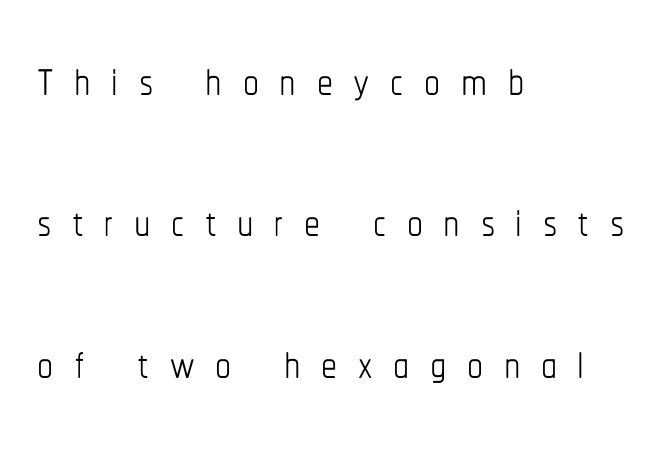
{"italic": "no", "bold": "no", "weight": "thin", "width": "condensed", "stroke_contrast": "low", "x_height": "medium", "monospaced": "no", "underline": "no", "align": "left", "line_spacing": "loose", "line_spacing_ratio": 2.21, "letter_spacing": "wide", "letter_spacing_em": 0.32, "glyph_px": 64}
